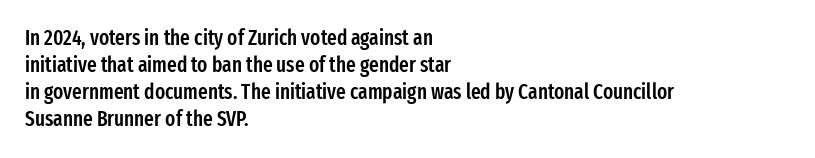
The typography opts for an upright posture over an oblique one. The typesetting leans somewhat heavy: a semibold. Look at the tracking — it's just the regular setting, nothing added. Bare-footed words on every line. Summary of vertical rhythm: regular, with standard interline spacing. The paragraph shown leans on its left margin.
